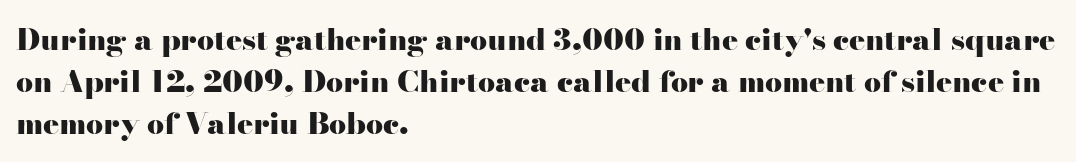
Q: Is the text bold? A: Yes.
Q: Is the text italic (slanted)? A: No, it is upright.
Q: Is the typeface a serif or a sans-serif typeface? A: Serif.
Q: Is the text underlined? A: No.
Q: How is the paragraph aligned? A: Left-aligned.
Q: Is the spacing between letters normal or unusually wide? A: Normal.
Q: Is the spacing between lines tight, normal or loose? A: Normal.
Q: Width (condensed, normal, or wide)? A: Wide.
Q: Stroke contrast? A: High.
Q: x-height? A: Small.
Q: Monospaced? A: No.
